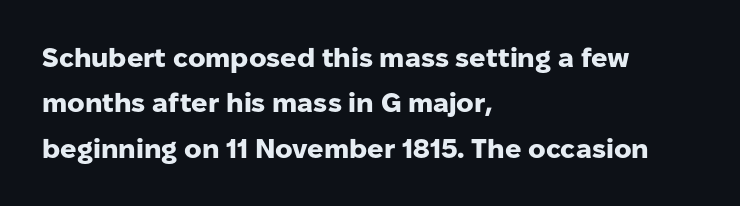
Has an underline been added? It has not. These lines are set flush left with a ragged right edge. A typesetter would call this zero additional tracking. A typesetter would call this leading conventional body-copy spacing. Look at the stroke-to-counter ratio: heavy, a bold. Characters remain perfectly vertical along every line.
